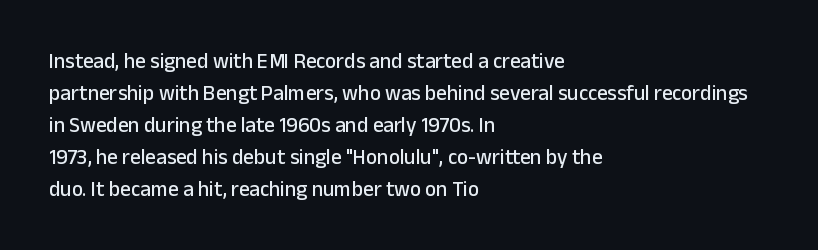
The image shows 21 px text type, upright; set left-aligned, normal line spacing (1.52x), normal letter spacing, not underlined.
